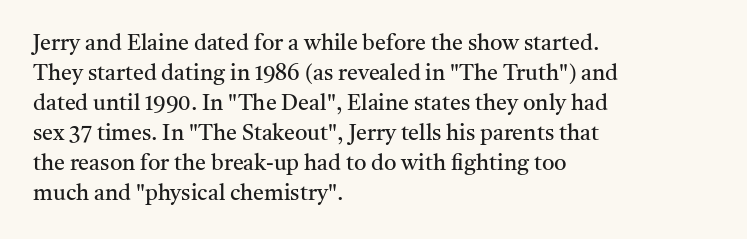
Reading down the column, the eye jumps a familiar distance to each next line. Left-aligned paragraph, ragged on the right. Check under the words: just untouched page. Nope, not italic — everything's standing straight.
